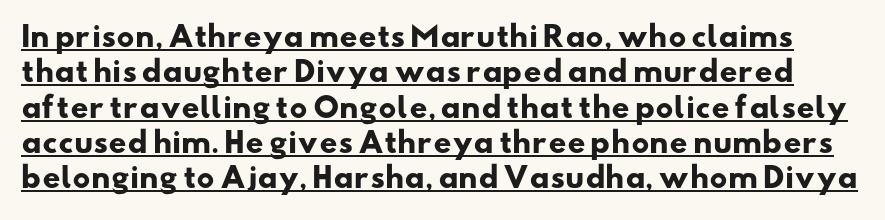
{"serif": "no", "bold": "yes", "weight": "heavy", "width": "wide", "stroke_contrast": "low", "x_height": "small", "monospaced": "no", "underline": "yes", "line_spacing": "normal", "line_spacing_ratio": 1.26, "letter_spacing": "normal", "letter_spacing_em": 0.0, "glyph_px": 28}
